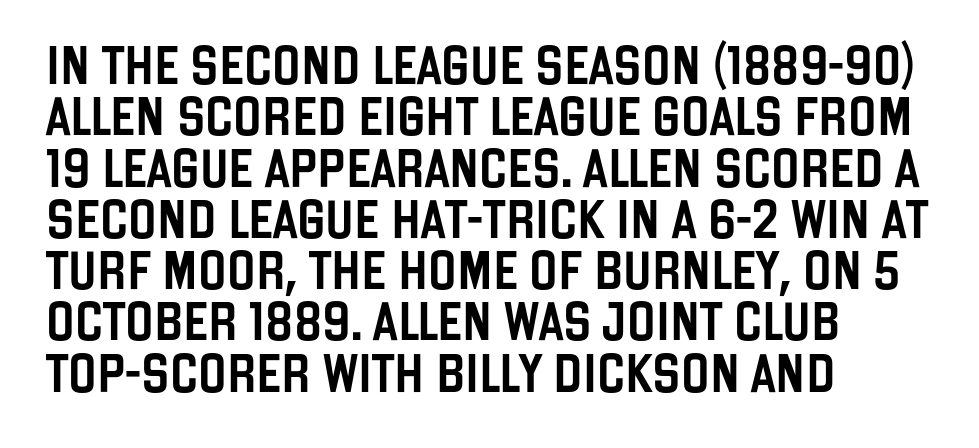
Q: Is the text italic (slanted)? A: No, it is upright.
Q: Is the typeface a serif or a sans-serif typeface? A: Sans-serif.
Q: Is the text underlined? A: No.
Q: How is the paragraph aligned? A: Left-aligned.
Q: Is the spacing between letters normal or unusually wide? A: Normal.
Q: Is the spacing between lines tight, normal or loose? A: Normal.
Q: Width (condensed, normal, or wide)? A: Condensed.
Q: Stroke contrast? A: Low.
Q: x-height? A: Large.
Q: Monospaced? A: No.
